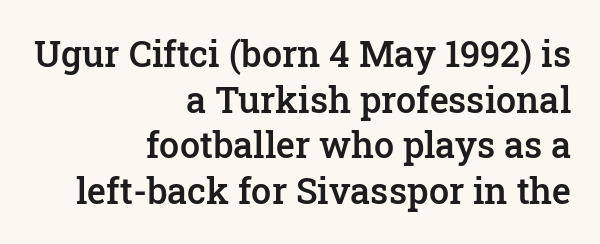
Do the characters align in a grid? No, the font is proportional. Between one letter and the next there's only the usual sliver of space. A flush-right, rag-left setting is used for this passage. Old-style or modern, the face here clearly has serifs. The space directly below the letters is spotless. The rendering uses a moderate line-height, typical for paragraphs.
